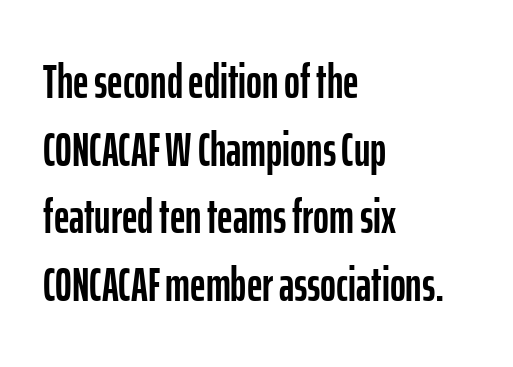
Letterform terminals end flat and unadorned throughout the passage. The type is set solid horizontally, with unmodified tracking. You could not count columns in this text — the font is proportionally spaced. Unmarked baselines from the first word to the last.
